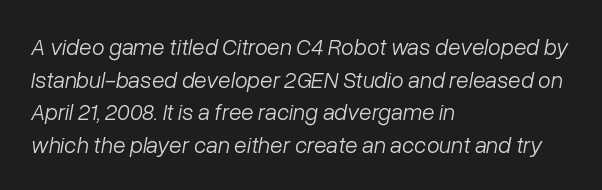
{"italic": "yes", "lean": "right", "slant_degrees": 10, "bold": "no", "underline": "no", "align": "left", "line_spacing": "normal", "line_spacing_ratio": 1.42, "letter_spacing": "normal", "letter_spacing_em": 0.0, "glyph_px": 23}
